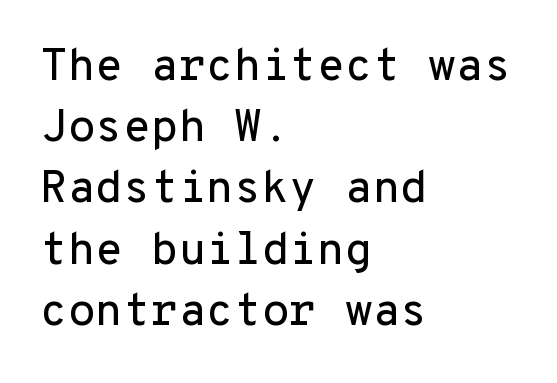
Q: Is the text italic (slanted)? A: No, it is upright.
Q: Is the typeface a serif or a sans-serif typeface? A: Sans-serif.
Q: Is the text underlined? A: No.
Q: How is the paragraph aligned? A: Left-aligned.
Q: Is the spacing between letters normal or unusually wide? A: Normal.
Q: Is the spacing between lines tight, normal or loose? A: Normal.
Q: Width (condensed, normal, or wide)? A: Normal.
Q: Stroke contrast? A: Low.
Q: x-height? A: Medium.
Q: Monospaced? A: Yes.
